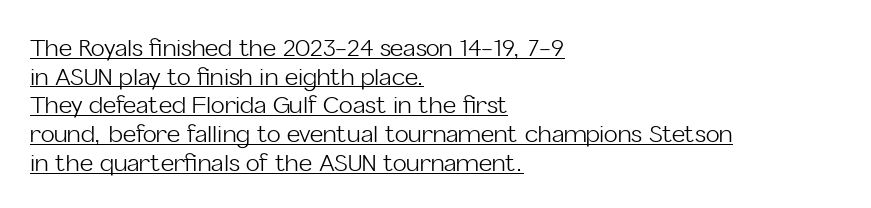
Q: Is the text bold? A: No.
Q: Is the text italic (slanted)? A: No, it is upright.
Q: Is the text underlined? A: Yes.
Q: How is the paragraph aligned? A: Left-aligned.
Q: Is the spacing between letters normal or unusually wide? A: Normal.
Q: Is the spacing between lines tight, normal or loose? A: Normal.
